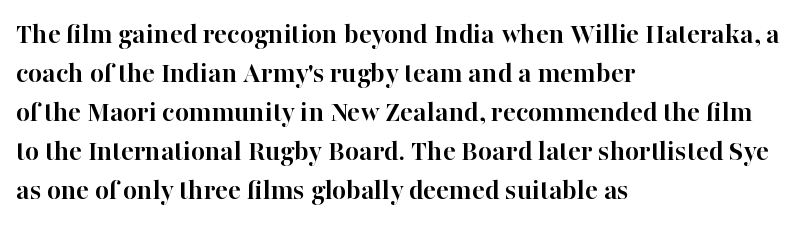
{"serif": "yes", "italic": "no", "bold": "yes", "weight": "semibold", "width": "normal", "stroke_contrast": "high", "x_height": "medium", "monospaced": "no", "underline": "no", "align": "left", "line_spacing": "normal", "line_spacing_ratio": 1.3, "letter_spacing": "normal", "letter_spacing_em": 0.0, "glyph_px": 30}
